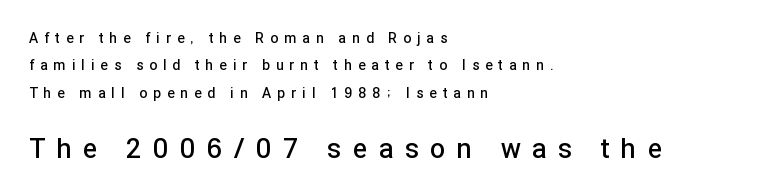
This is the in-between weight designers call semibold or demi. Tall strokes in this sample are plumb rather than angled. A typesetter would call this heavily tracked-out type. Vertically, the passage feels expansive, rows floating well apart. Which of the two is more prominent by size? The second, at the bottom. Teacher's note: observe the even left margin — that is flush-left alignment.
